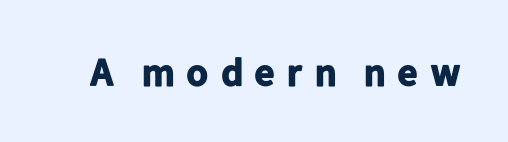
Q: Is the text bold? A: Yes.
Q: Is the text italic (slanted)? A: No, it is upright.
Q: Is the typeface a serif or a sans-serif typeface? A: Sans-serif.
Q: Is the text underlined? A: No.
Q: Is the spacing between letters normal or unusually wide? A: Unusually wide.
Q: Width (condensed, normal, or wide)? A: Normal.
Q: Stroke contrast? A: Low.
Q: x-height? A: Medium.
Q: Monospaced? A: No.
